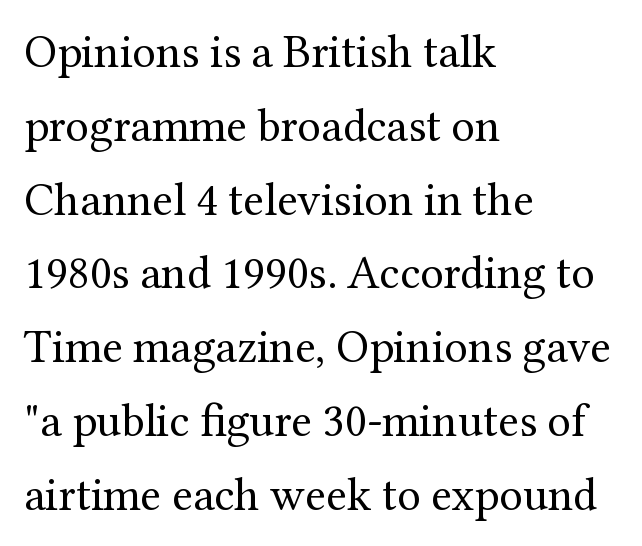
The image shows 47 px regular-weight serif type, upright; set left-aligned, normal line spacing (1.57x), normal letter spacing, not underlined; medium stroke contrast and a medium x-height.
